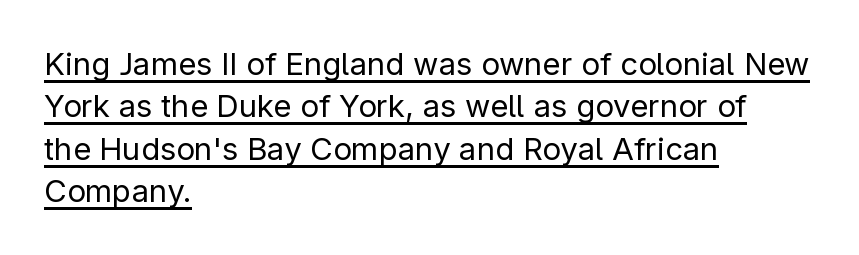
This is the regular roman posture of the typeface. What decoration does the sample have? An underline. Heaviness? Minimal to ordinary, like unemphasized prose. These lines are composed in type without serifs. How would I describe the line gaps? Plain and ordinary. The passage shown has conventional tracking throughout.
